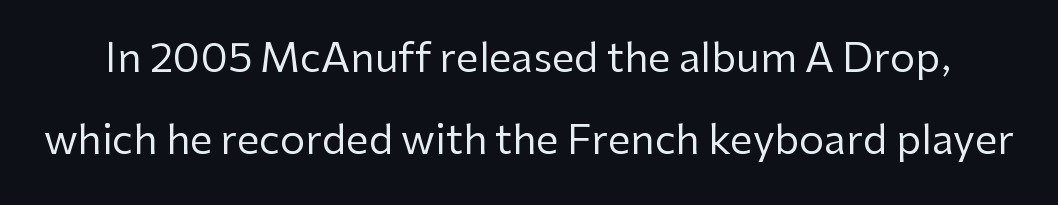
Q: Is the text bold? A: No.
Q: Is the text italic (slanted)? A: No, it is upright.
Q: Is the typeface a serif or a sans-serif typeface? A: Sans-serif.
Q: Is the text underlined? A: No.
Q: Is the spacing between letters normal or unusually wide? A: Normal.
Q: Is the spacing between lines tight, normal or loose? A: Loose.
Q: Width (condensed, normal, or wide)? A: Normal.
Q: Stroke contrast? A: Low.
Q: x-height? A: Medium.
Q: Monospaced? A: No.
